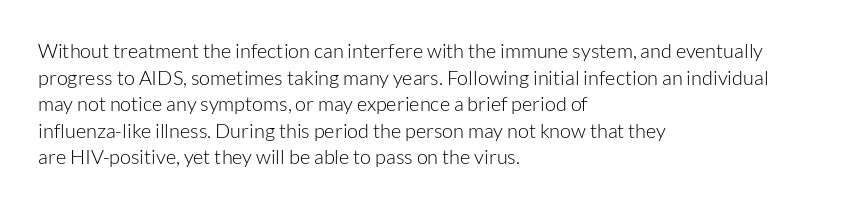
The image shows 20 px text type, upright; set left-aligned, normal line spacing (1.33x), normal letter spacing, not underlined.
